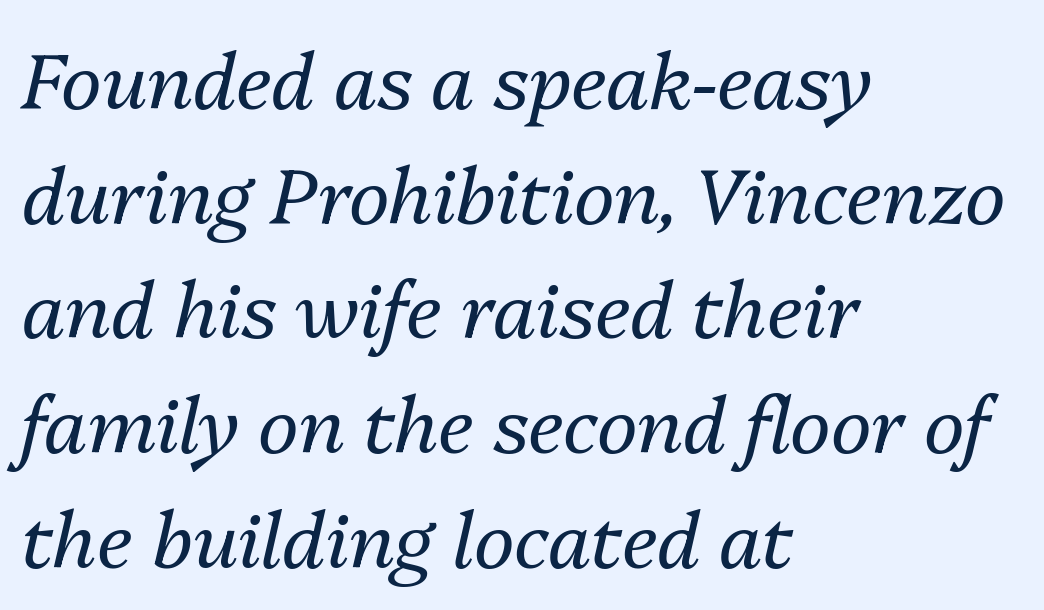
Q: Is the text bold? A: No.
Q: Is the text italic (slanted)? A: Yes, it leans right by about 13 degrees.
Q: Is the text underlined? A: No.
Q: How is the paragraph aligned? A: Left-aligned.
Q: Is the spacing between letters normal or unusually wide? A: Normal.
Q: Is the spacing between lines tight, normal or loose? A: Normal.
Q: Width (condensed, normal, or wide)? A: Normal.
Q: Stroke contrast? A: Medium.
Q: x-height? A: Medium.
Q: Monospaced? A: No.
